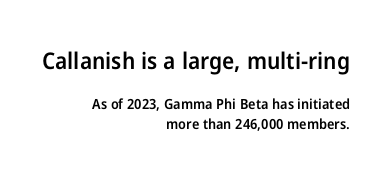
The image shows 23 px text type, upright; set right-aligned, normal line spacing (1.44x), normal letter spacing, not underlined; the first (top) block is 1.64x larger.
